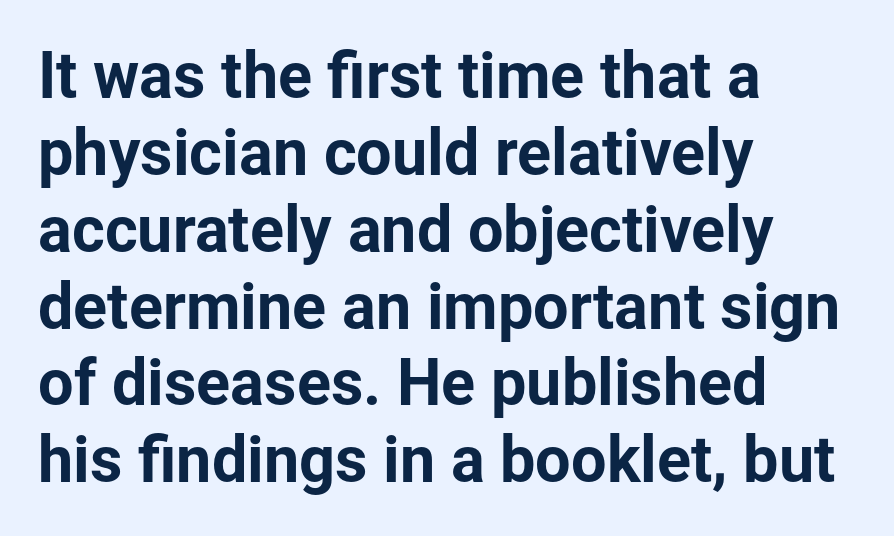
Q: Is the text italic (slanted)? A: No, it is upright.
Q: Is the typeface a serif or a sans-serif typeface? A: Sans-serif.
Q: Is the text underlined? A: No.
Q: How is the paragraph aligned? A: Left-aligned.
Q: Is the spacing between letters normal or unusually wide? A: Normal.
Q: Width (condensed, normal, or wide)? A: Normal.
Q: Stroke contrast? A: Low.
Q: x-height? A: Medium.
Q: Monospaced? A: No.
